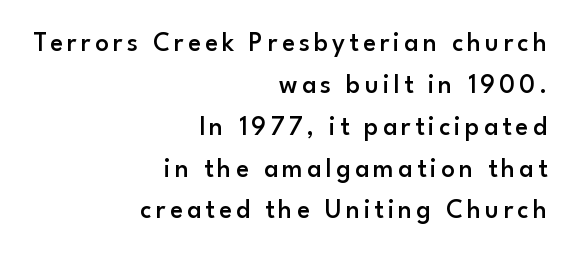
Q: Is the text bold? A: Semi-bold.
Q: Is the text italic (slanted)? A: No, it is upright.
Q: Is the text underlined? A: No.
Q: How is the paragraph aligned? A: Right-aligned.
Q: Is the spacing between lines tight, normal or loose? A: Normal.
